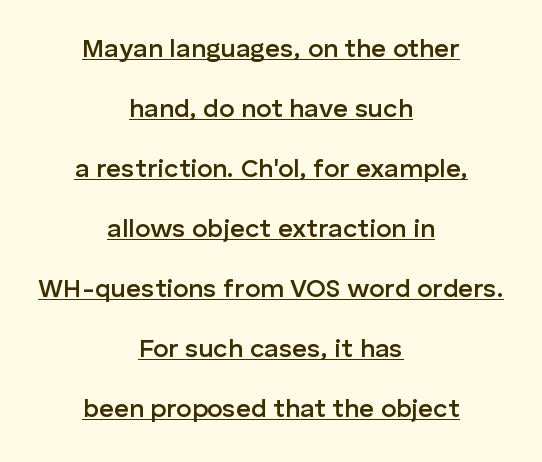
Notice the wide empty band between every row — that's loose leading. Letter spacing: default. The type sits square on the baseline with zero lean. A fair bit of extra ink — the face is semibold, not bold.
